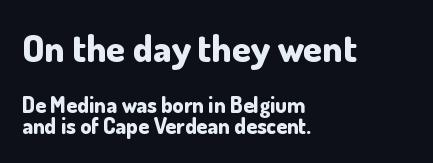
The image shows 38 px bold sans-serif type, upright; set left-aligned, tight line spacing (0.98x), normal letter spacing, not underlined; the first (top) block is 1.73x larger; low stroke contrast and a small x-height.
